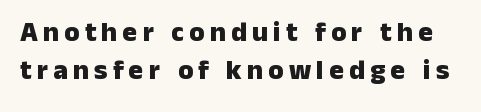
Q: Is the text bold? A: Yes.
Q: Is the text italic (slanted)? A: No, it is upright.
Q: Is the typeface a serif or a sans-serif typeface? A: Sans-serif.
Q: Is the text underlined? A: No.
Q: Is the spacing between lines tight, normal or loose? A: Normal.
Q: Width (condensed, normal, or wide)? A: Normal.
Q: Stroke contrast? A: Low.
Q: x-height? A: Medium.
Q: Monospaced? A: No.
